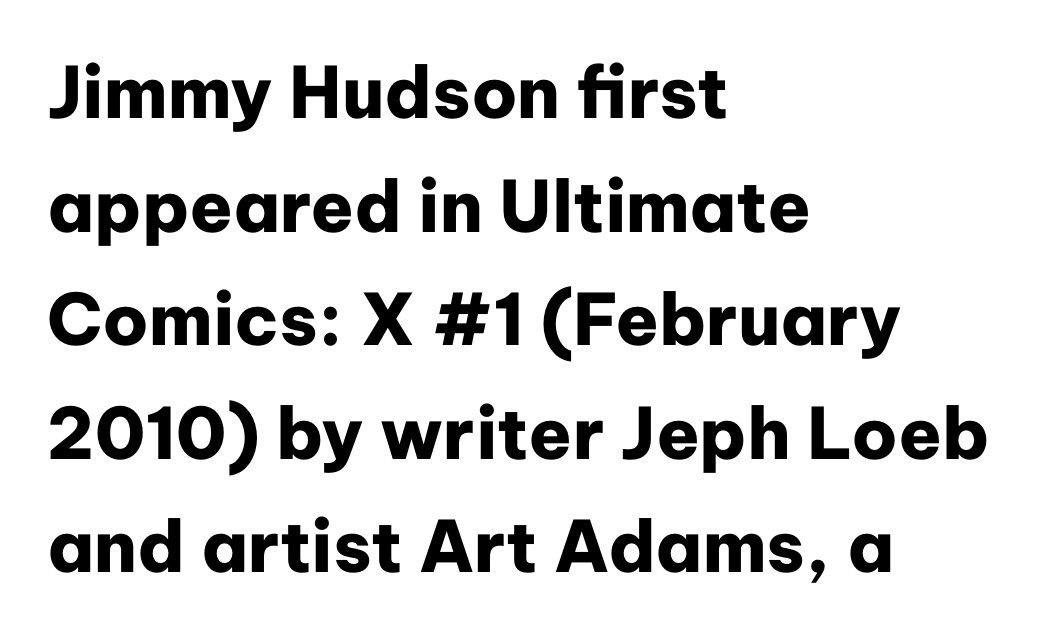
{"serif": "no", "italic": "no", "bold": "yes", "weight": "heavy", "width": "normal", "stroke_contrast": "low", "x_height": "medium", "monospaced": "no", "underline": "no", "align": "left", "line_spacing": "normal", "line_spacing_ratio": 1.6, "letter_spacing": "normal", "letter_spacing_em": 0.0, "glyph_px": 71}
